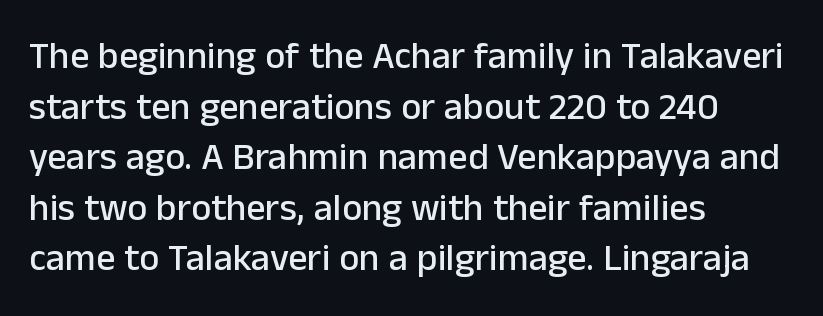
{"serif": "no", "italic": "no", "width": "normal", "stroke_contrast": "low", "x_height": "medium", "monospaced": "no", "underline": "no", "align": "left", "line_spacing": "normal", "line_spacing_ratio": 1.33, "letter_spacing": "normal", "letter_spacing_em": 0.0, "glyph_px": 38}
